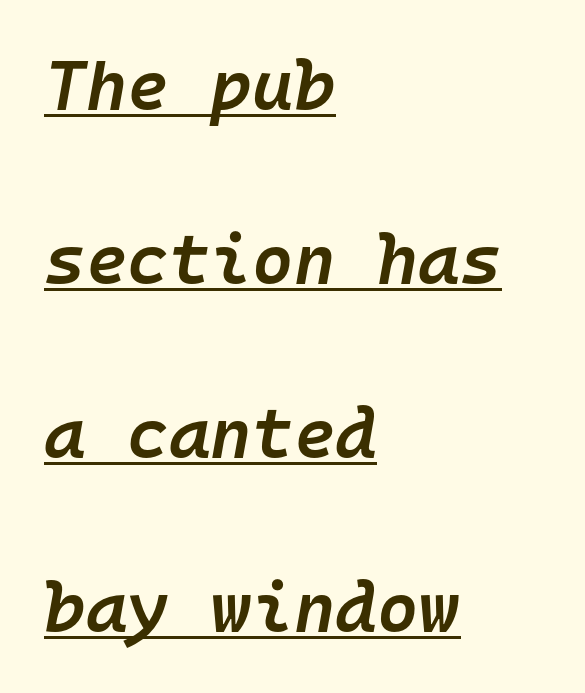
The image shows 71 px semibold type, italic (leaning right), monospaced; set left-aligned, loose line spacing (2.45x), normal letter spacing, underlined; low stroke contrast and a medium x-height.
